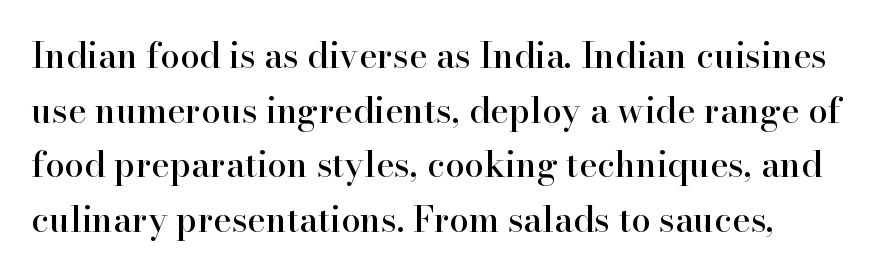
The image shows 35 px serif type, upright; set normal line spacing (1.56x), normal letter spacing, not underlined; high stroke contrast and a small x-height.
